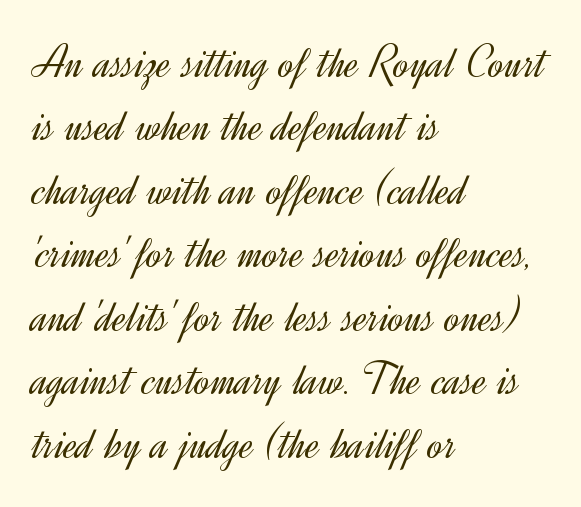
Q: Is the text bold? A: No.
Q: Is the text italic (slanted)? A: Yes.
Q: Is the typeface a serif or a sans-serif typeface? A: Sans-serif.
Q: Is the text underlined? A: No.
Q: How is the paragraph aligned? A: Left-aligned.
Q: Is the spacing between letters normal or unusually wide? A: Normal.
Q: Is the spacing between lines tight, normal or loose? A: Normal.
Q: Width (condensed, normal, or wide)? A: Normal.
Q: x-height? A: Small.
Q: Monospaced? A: No.
